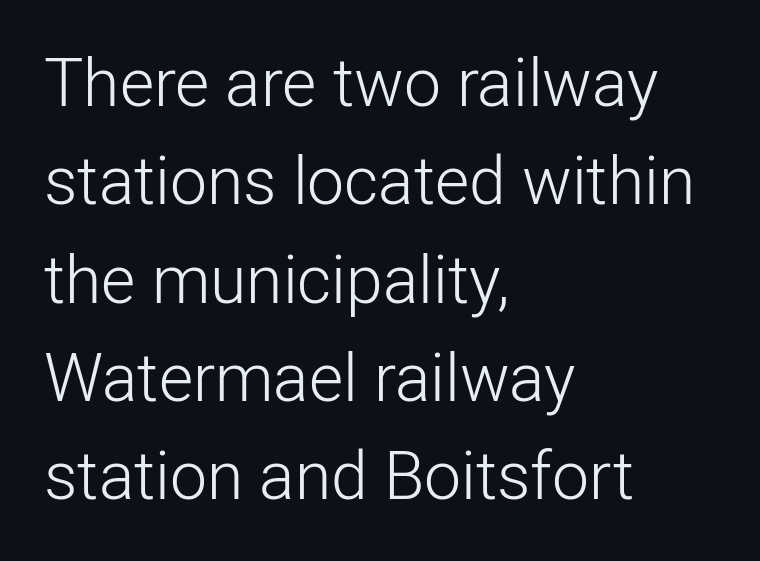
{"serif": "no", "italic": "no", "bold": "no", "weight": "light", "width": "normal", "stroke_contrast": "low", "x_height": "medium", "monospaced": "no", "underline": "no", "align": "left", "line_spacing": "normal", "line_spacing_ratio": 1.49, "letter_spacing": "normal", "letter_spacing_em": 0.0, "glyph_px": 66}
